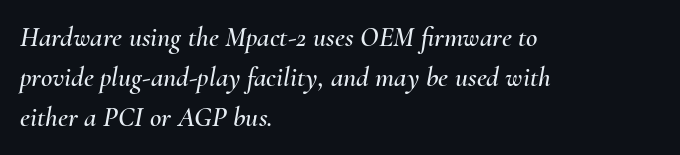
The text carries the slant typical of an italic or oblique font. Vertically, the passage feels balanced, rows spaced as you'd expect. Here the designer chose a conventional face with non-uniform glyph widths. Typeset ragged right — the left edge is the straight one. Anything drawn beneath the words? Only blank space. Inter-character spacing is left at the font's built-in metrics.
